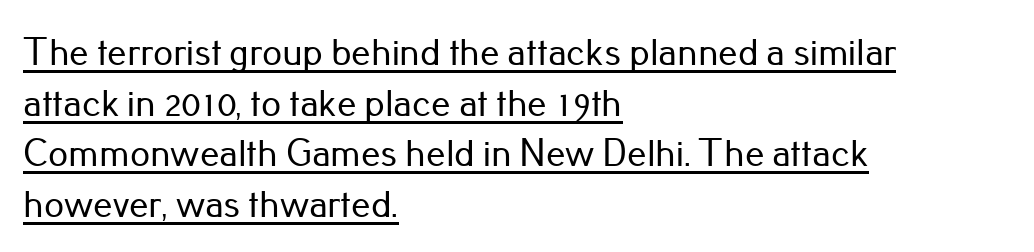
Q: Is the text italic (slanted)? A: No, it is upright.
Q: Is the typeface a serif or a sans-serif typeface? A: Sans-serif.
Q: Is the text underlined? A: Yes.
Q: How is the paragraph aligned? A: Left-aligned.
Q: Is the spacing between letters normal or unusually wide? A: Normal.
Q: Is the spacing between lines tight, normal or loose? A: Normal.
Q: Width (condensed, normal, or wide)? A: Normal.
Q: Stroke contrast? A: Low.
Q: x-height? A: Small.
Q: Monospaced? A: No.
